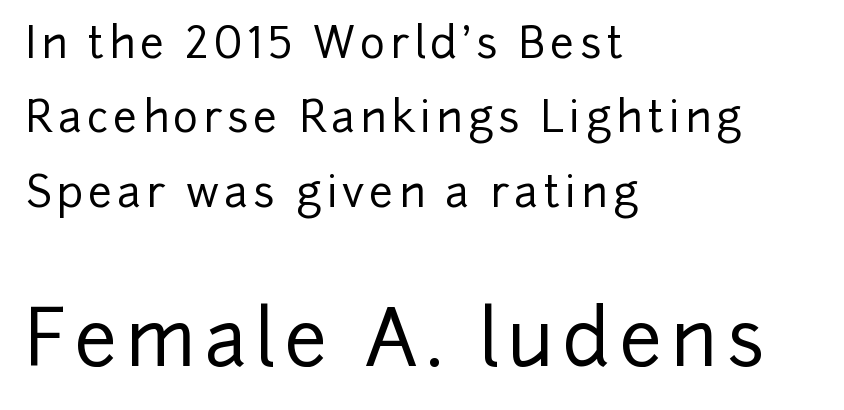
{"serif": "no", "italic": "no", "width": "normal", "stroke_contrast": "low", "x_height": "medium", "monospaced": "no", "underline": "no", "align": "left", "line_spacing_ratio": 1.73, "larger_block": "second", "size_ratio": 1.77, "glyph_px": 76}
